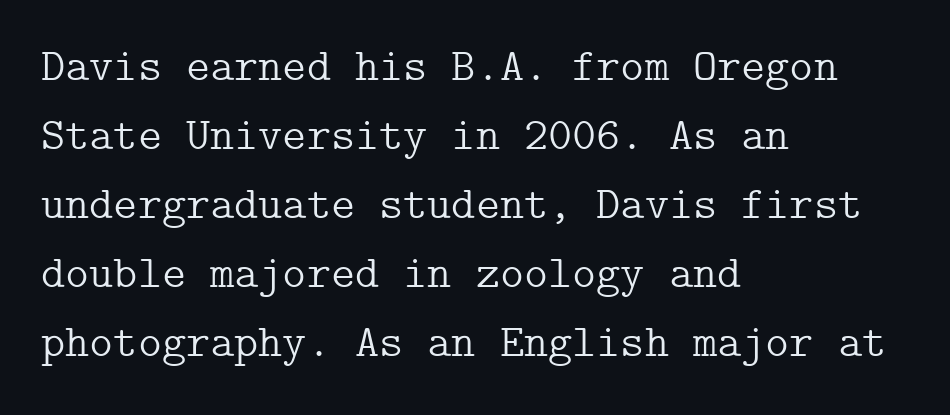
The image shows 46 px light serif type, upright; set left-aligned, normal line spacing (1.5x), normal letter spacing, not underlined; low stroke contrast and a medium x-height.
